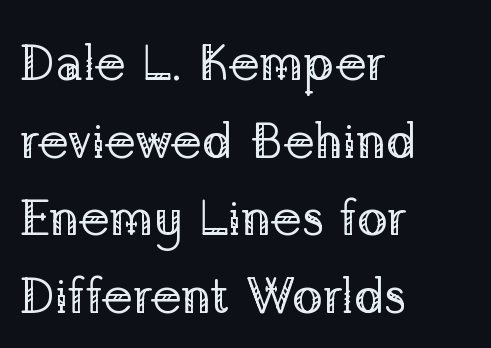
The space beneath each line is pristine and unruled. The type family on display is of the serif kind. This is roman type, the default non-slanted kind. The letters advance in unequal steps, a hallmark of proportional type.
